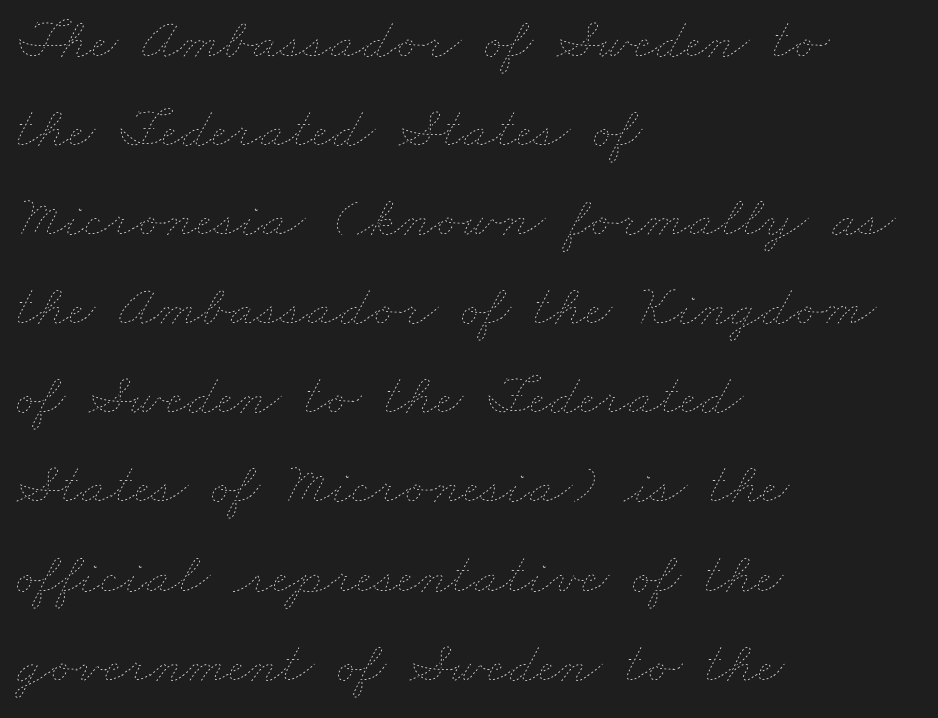
Here the designer chose a conventional face with non-uniform glyph widths. Casual observation: everything's shoved over to the left. How are the letters spaced? Ordinarily, with no added tracking. Anything drawn beneath the words? Only blank space.
